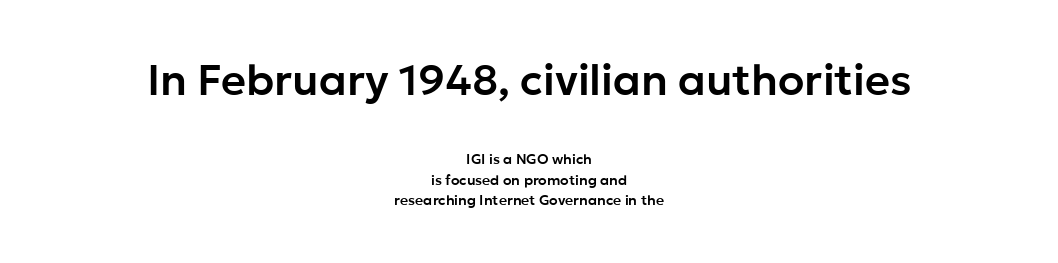
Q: Is the text italic (slanted)? A: No, it is upright.
Q: Is the typeface a serif or a sans-serif typeface? A: Sans-serif.
Q: Is the text underlined? A: No.
Q: How is the paragraph aligned? A: Centered.
Q: Is the spacing between letters normal or unusually wide? A: Normal.
Q: Is the spacing between lines tight, normal or loose? A: Normal.
Q: Which block of text is set in a larger size, the first (top) or the second (bottom)? A: The first (top) one.
Q: Width (condensed, normal, or wide)? A: Normal.
Q: Stroke contrast? A: Low.
Q: x-height? A: Medium.
Q: Monospaced? A: No.
